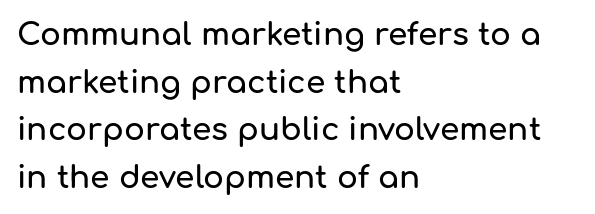
Q: Is the text italic (slanted)? A: No, it is upright.
Q: Is the typeface a serif or a sans-serif typeface? A: Sans-serif.
Q: Is the text underlined? A: No.
Q: How is the paragraph aligned? A: Left-aligned.
Q: Is the spacing between letters normal or unusually wide? A: Normal.
Q: Is the spacing between lines tight, normal or loose? A: Normal.
Q: Width (condensed, normal, or wide)? A: Normal.
Q: Stroke contrast? A: Low.
Q: x-height? A: Medium.
Q: Monospaced? A: No.
